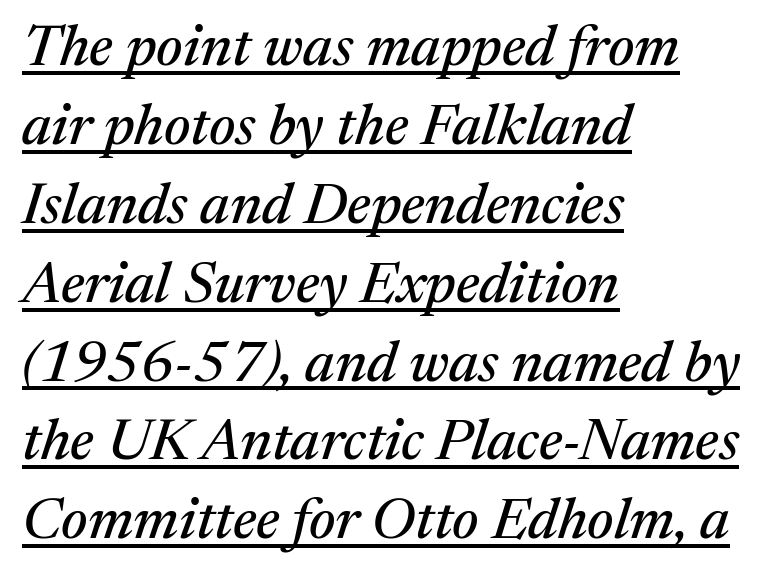
Quick note: interline space is typical. Looks like regular typesetting: each glyph gets only the width it needs. The text block is weighted toward the left margin, trailing off unevenly rightward. The whole block is typeset with a tilt.
